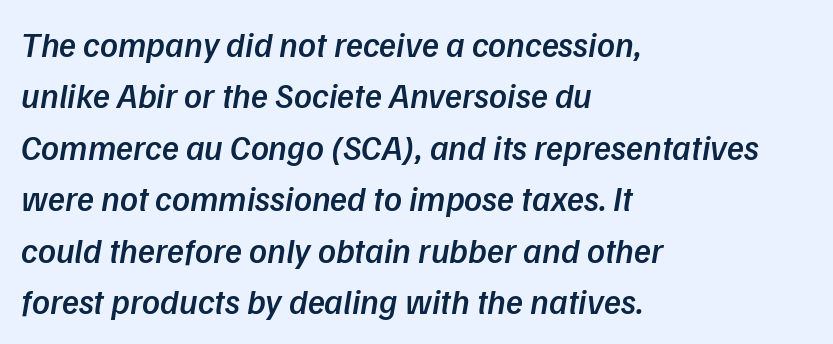
{"italic": "yes", "lean": "right", "slant_degrees": 9, "bold": "semi", "weight": "semibold", "width": "normal", "stroke_contrast": "low", "x_height": "medium", "monospaced": "no", "underline": "no", "align": "left", "line_spacing": "normal", "line_spacing_ratio": 1.47, "letter_spacing": "normal", "letter_spacing_em": 0.0, "glyph_px": 35}
